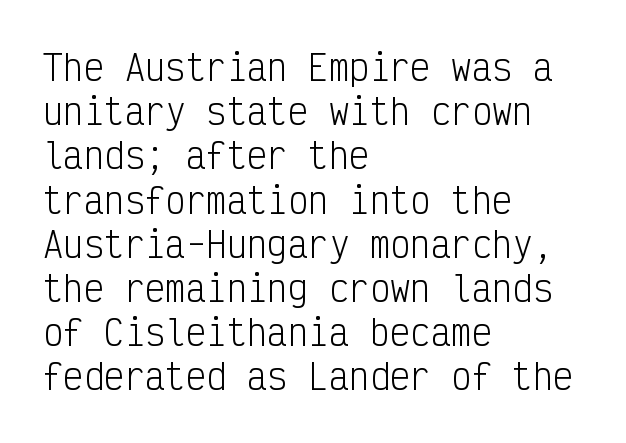
Q: Is the text bold? A: No.
Q: Is the text italic (slanted)? A: No, it is upright.
Q: Is the typeface a serif or a sans-serif typeface? A: Sans-serif.
Q: Is the text underlined? A: No.
Q: How is the paragraph aligned? A: Left-aligned.
Q: Is the spacing between letters normal or unusually wide? A: Normal.
Q: Is the spacing between lines tight, normal or loose? A: Normal.
Q: Width (condensed, normal, or wide)? A: Condensed.
Q: Stroke contrast? A: Low.
Q: x-height? A: Medium.
Q: Monospaced? A: Yes.
